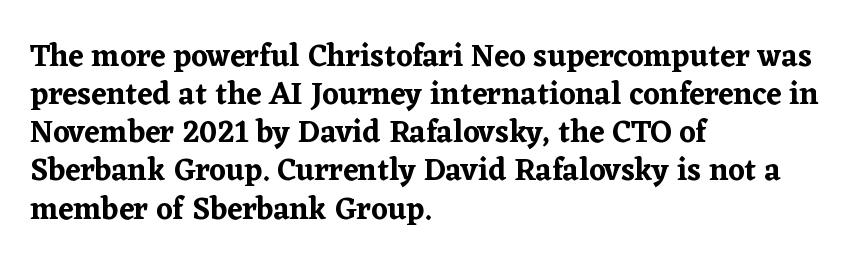
Q: Is the text italic (slanted)? A: No, it is upright.
Q: Is the typeface a serif or a sans-serif typeface? A: Serif.
Q: Is the text underlined? A: No.
Q: How is the paragraph aligned? A: Left-aligned.
Q: Is the spacing between letters normal or unusually wide? A: Normal.
Q: Width (condensed, normal, or wide)? A: Normal.
Q: Stroke contrast? A: Low.
Q: x-height? A: Medium.
Q: Monospaced? A: No.
